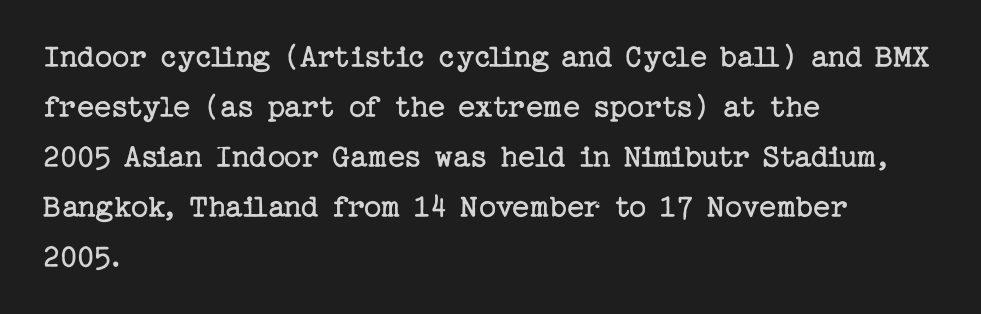
{"serif": "yes", "italic": "no", "bold": "no", "weight": "regular", "width": "normal", "stroke_contrast": "low", "x_height": "medium", "underline": "no", "align": "left", "line_spacing": "normal", "line_spacing_ratio": 1.47, "letter_spacing": "normal", "letter_spacing_em": 0.0, "glyph_px": 34}
